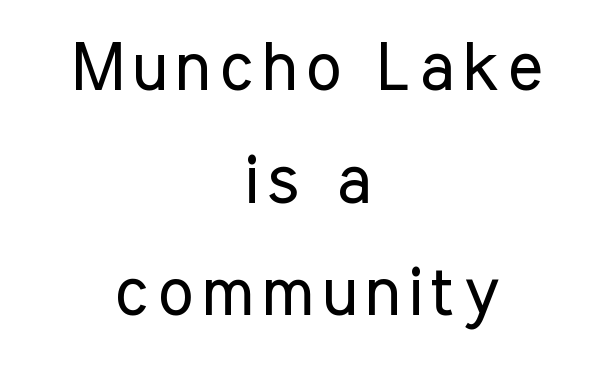
A clean baseline with only descenders dipping below it. Both edges are ragged and mirror each other, which tells us the setting is centered. Varying glyph widths throughout — classic text-font behaviour. The letters look calm and open, with moderate or lighter stems. Type style note: lacks serifs.
